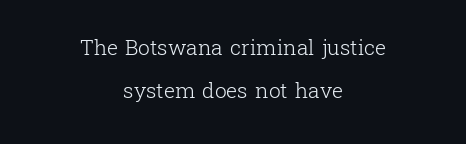
Notice the wide empty band between every row — that's loose leading. These lines keep a tight, regular rhythm from letter to letter. The rendering positions every line midway between the sides. The area under the type is left untouched. Notice how the stems are strictly vertical — no italics here. Vertical stems look standard width or narrower in stroke.
